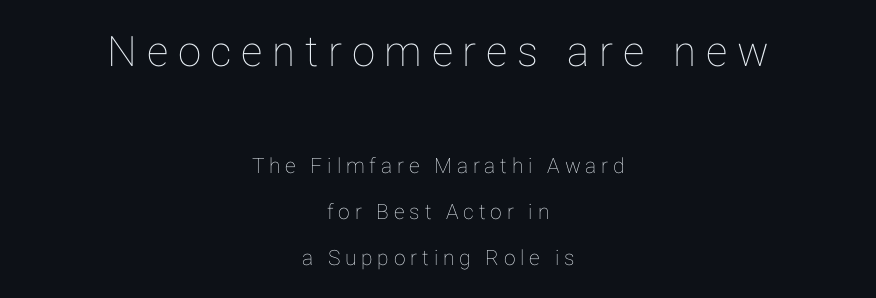
The image shows 42 px text type, upright; set centered, loose line spacing (2.19x), unusually wide letter spacing (+0.23 em), not underlined; the first (top) block is 2.0x larger; low stroke contrast and a medium x-height.
